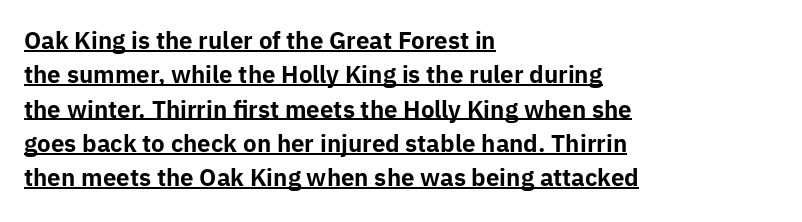
{"italic": "no", "bold": "yes", "underline": "yes", "align": "left", "line_spacing": "normal", "line_spacing_ratio": 1.49, "letter_spacing": "normal", "letter_spacing_em": 0.0, "glyph_px": 23}
